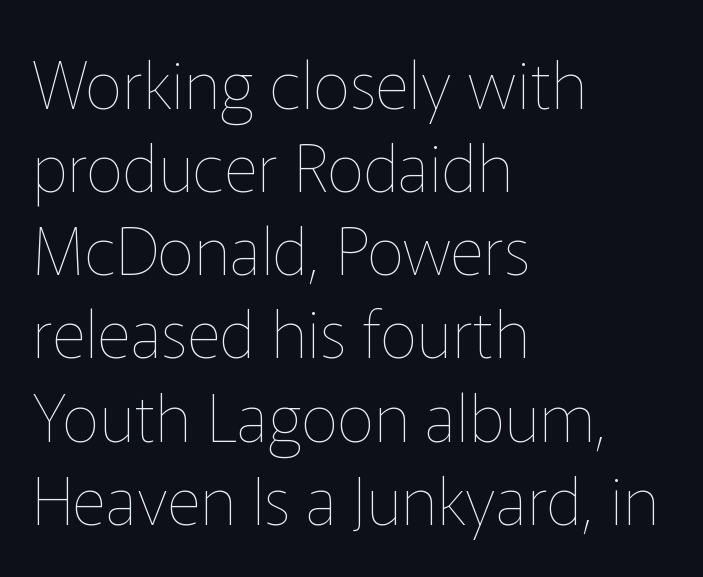
{"italic": "no", "bold": "no", "weight": "thin", "width": "normal", "stroke_contrast": "low", "x_height": "medium", "monospaced": "no", "underline": "no", "align": "left", "line_spacing": "normal", "line_spacing_ratio": 1.26, "letter_spacing": "normal", "letter_spacing_em": 0.0, "glyph_px": 66}
